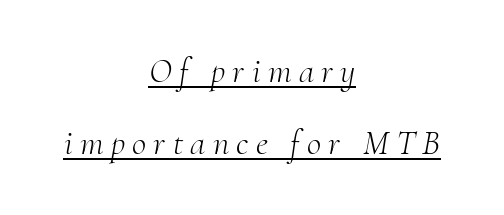
Tracking value appears strongly positive — letters spread wide. Leftover space on each line is divided equally before and after the words. The specimen reads as italic at a glance. The designer went with a serif here, giving each stem small feet. No chunkiness to these letters — they're not bold.
